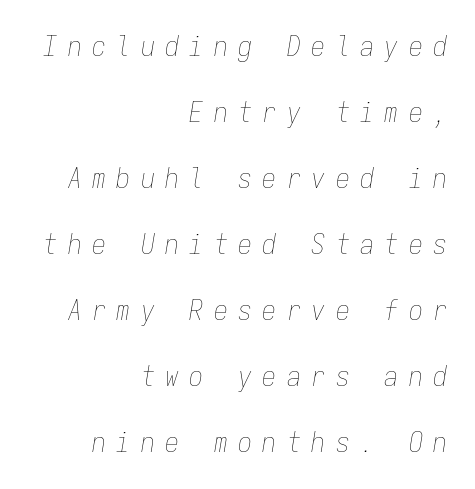
{"italic": "yes", "lean": "right", "slant_degrees": 9, "bold": "no", "weight": "thin", "width": "condensed", "stroke_contrast": "low", "x_height": "medium", "monospaced": "yes", "underline": "no", "align": "right", "line_spacing": "loose", "line_spacing_ratio": 2.36, "letter_spacing": "wide", "letter_spacing_em": 0.37, "glyph_px": 28}
